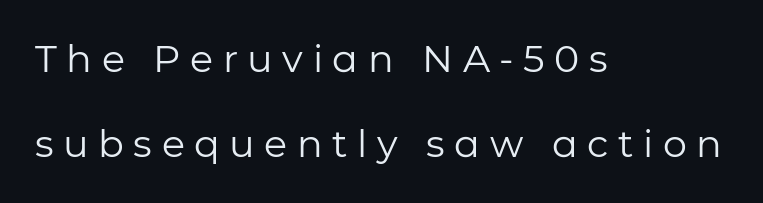
Q: Is the text bold? A: No.
Q: Is the text italic (slanted)? A: No, it is upright.
Q: Is the typeface a serif or a sans-serif typeface? A: Sans-serif.
Q: Is the text underlined? A: No.
Q: How is the paragraph aligned? A: Left-aligned.
Q: Is the spacing between letters normal or unusually wide? A: Unusually wide.
Q: Is the spacing between lines tight, normal or loose? A: Loose.
Q: Width (condensed, normal, or wide)? A: Normal.
Q: Stroke contrast? A: Low.
Q: x-height? A: Medium.
Q: Monospaced? A: No.
